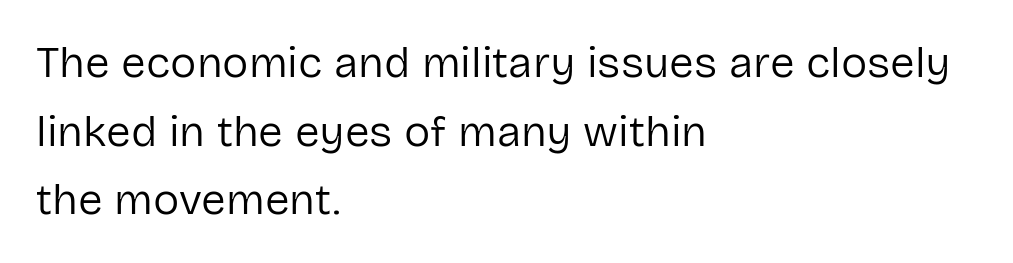
On a weight scale, this lands at 450 or below. Type style note: lacks serifs. Vertically, the passage feels balanced, rows spaced as you'd expect. Posture: straight, roman, zero tilt. The horizontal fit of the characters is conventional and even.
